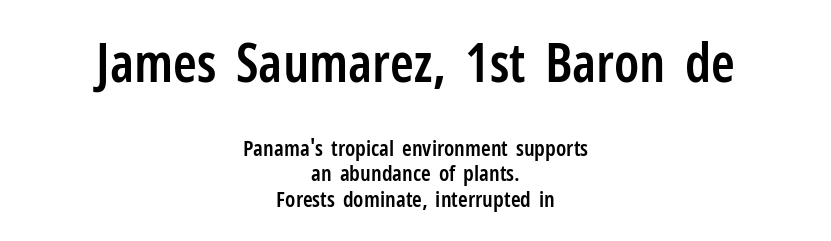
Q: Is the text bold? A: Semi-bold.
Q: Is the text italic (slanted)? A: No, it is upright.
Q: Is the typeface a serif or a sans-serif typeface? A: Sans-serif.
Q: Is the text underlined? A: No.
Q: How is the paragraph aligned? A: Centered.
Q: Is the spacing between letters normal or unusually wide? A: Normal.
Q: Which block of text is set in a larger size, the first (top) or the second (bottom)? A: The first (top) one.
Q: Width (condensed, normal, or wide)? A: Condensed.
Q: Stroke contrast? A: Low.
Q: x-height? A: Medium.
Q: Monospaced? A: No.
